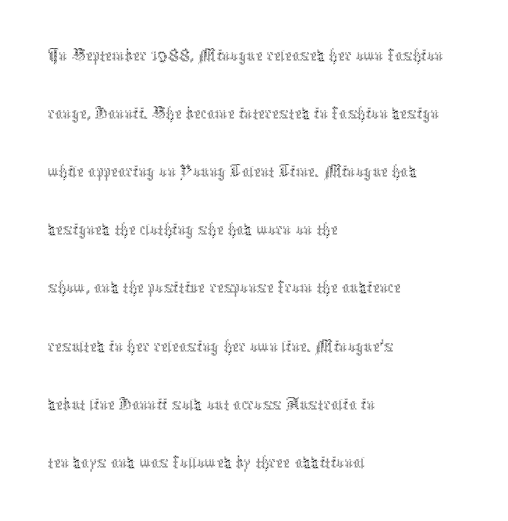
{"italic": "no", "bold": "no", "weight": "thin", "width": "condensed", "x_height": "medium", "monospaced": "no", "underline": "no", "align": "left", "line_spacing": "normal", "line_spacing_ratio": 1.49, "letter_spacing": "normal", "letter_spacing_em": 0.0, "glyph_px": 39}
